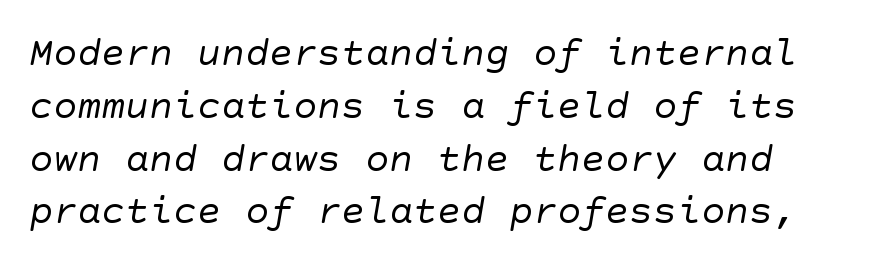
The image shows 40 px regular-weight sans-serif type; set left-aligned, normal line spacing (1.32x), normal letter spacing, not underlined; low stroke contrast and a large x-height.
